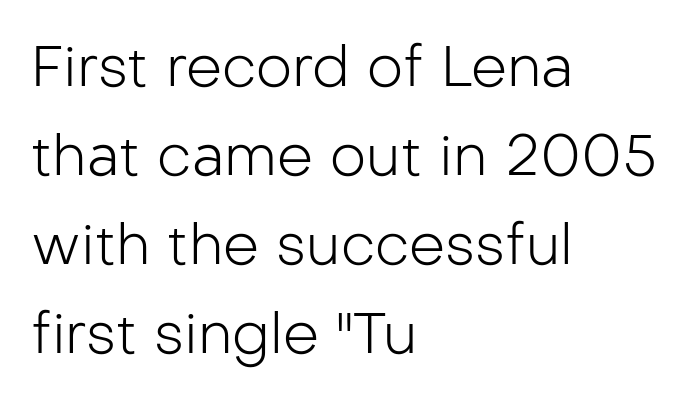
The image shows 57 px light sans-serif type, upright; set left-aligned, normal line spacing (1.56x), normal letter spacing, not underlined; low stroke contrast and a medium x-height.
